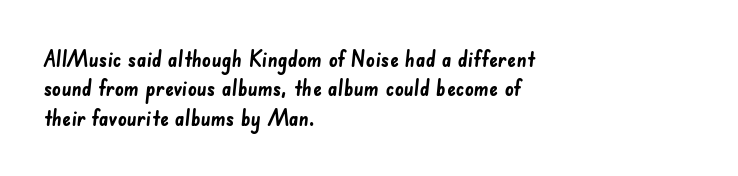
Regarding leading, the lines here are spaced in the standard way. One-word summary of the alignment: left. Honestly, the letter spacing is just normal — you wouldn't notice it. Clear beneath every line of the passage.
